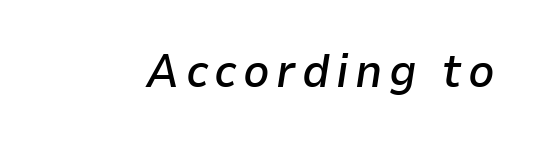
This sample uses an oblique cut, with every glyph tilted off the vertical. This rendering features lettering with no underline. A somewhat darkened texture: the type is semibold rather than bold. Think of a printed novel: that variable character pitch is what you see here.
